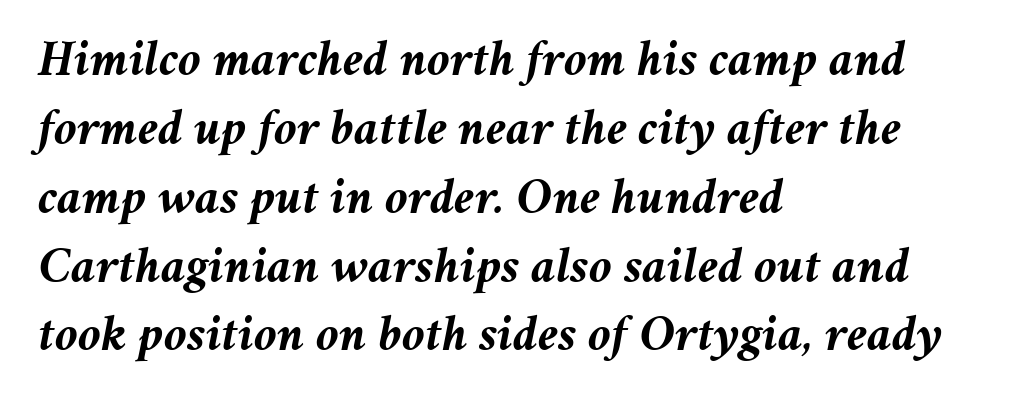
The image shows 51 px semibold type, italic (leaning right); set left-aligned, normal line spacing (1.35x), normal letter spacing, not underlined; medium stroke contrast and a medium x-height.
